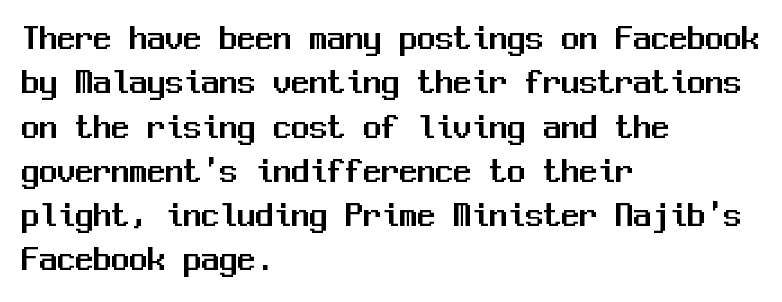
The image shows 36 px sans-serif type, upright, monospaced; set left-aligned, line spacing 1.23x, normal letter spacing, not underlined; medium stroke contrast and a medium x-height.
